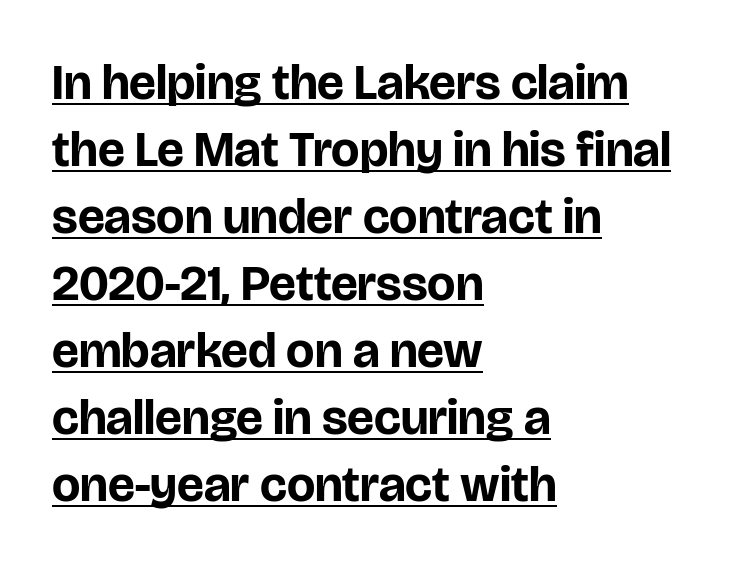
Notice how a bar underscores the lettering throughout. Spacing verdict: proportional, widths tailored to each character. Notice how the passage keeps a crisp vertical edge on the left only. These lines carry a lot of weight — the face is fully bold. Vertically, the passage feels balanced, rows spaced as you'd expect.
